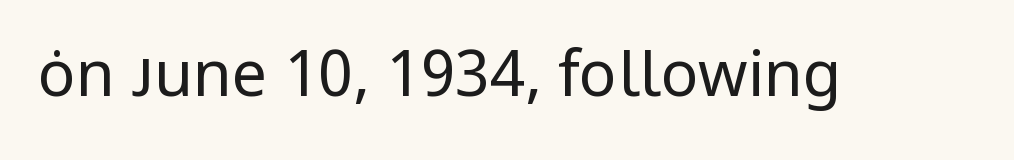
Q: Is the text bold? A: No.
Q: Is the text italic (slanted)? A: No, it is upright.
Q: Is the typeface a serif or a sans-serif typeface? A: Sans-serif.
Q: Is the text underlined? A: No.
Q: Is the spacing between letters normal or unusually wide? A: Normal.
Q: Width (condensed, normal, or wide)? A: Normal.
Q: Stroke contrast? A: Low.
Q: x-height? A: Medium.
Q: Monospaced? A: No.
